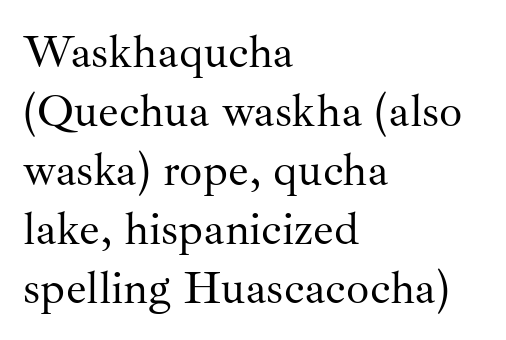
{"serif": "yes", "italic": "no", "bold": "no", "weight": "regular", "width": "normal", "stroke_contrast": "medium", "x_height": "small", "monospaced": "no", "underline": "no", "align": "left", "line_spacing": "normal", "line_spacing_ratio": 1.28, "letter_spacing": "normal", "letter_spacing_em": 0.0, "glyph_px": 46}
